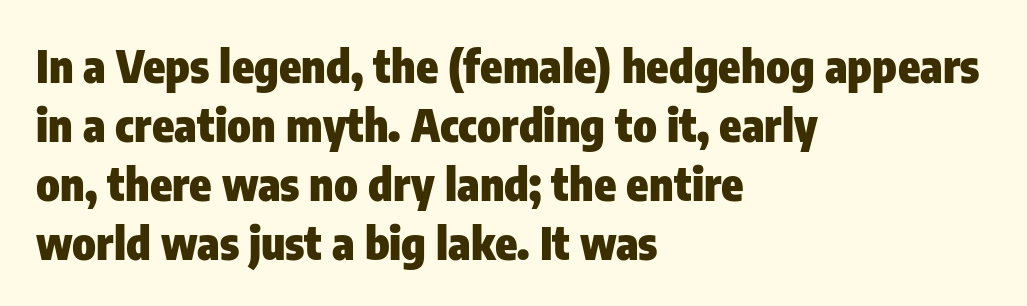
{"serif": "no", "italic": "no", "bold": "yes", "weight": "heavy", "width": "condensed", "stroke_contrast": "low", "x_height": "medium", "monospaced": "no", "underline": "no", "align": "left", "line_spacing": "normal", "line_spacing_ratio": 1.31, "letter_spacing": "normal", "letter_spacing_em": 0.0, "glyph_px": 45}
